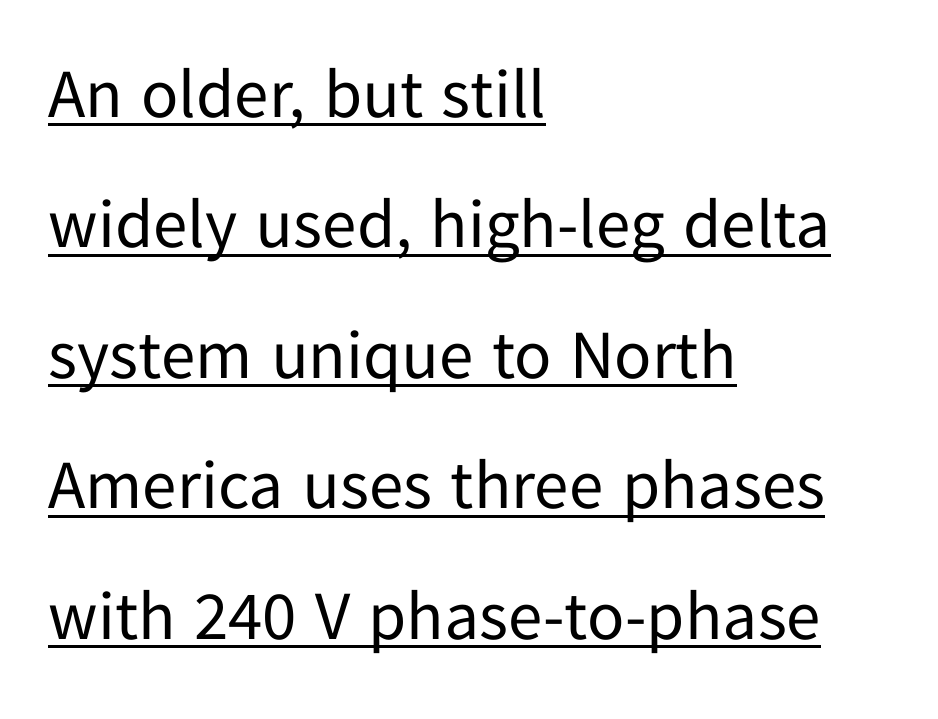
{"serif": "no", "italic": "no", "bold": "no", "weight": "regular", "width": "normal", "stroke_contrast": "low", "x_height": "medium", "monospaced": "no", "underline": "yes", "align": "left", "line_spacing_ratio": 1.89, "letter_spacing": "normal", "letter_spacing_em": 0.0, "glyph_px": 69}
